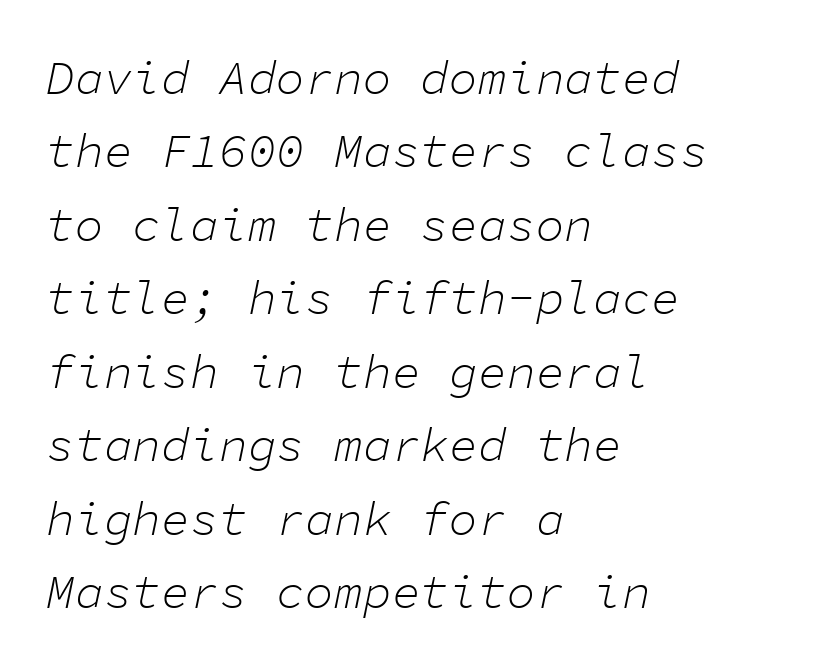
The gap between lines stays unmarked. It's the slanting kind of type. In terms of leading, this rendering sits right in the middle. The rendering anchors every line to the left-hand side. Note the uniform advance width — an 'i' takes as much space as an 'm'.
